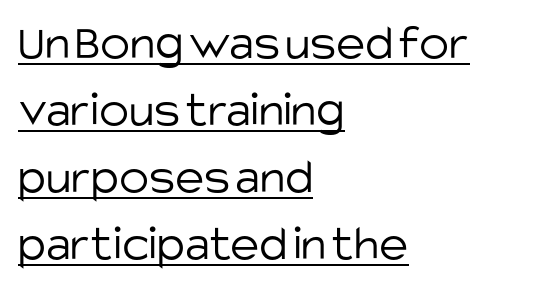
The image shows 50 px light sans-serif type, upright; set left-aligned, normal line spacing (1.34x), normal letter spacing, underlined; low stroke contrast and a large x-height.
